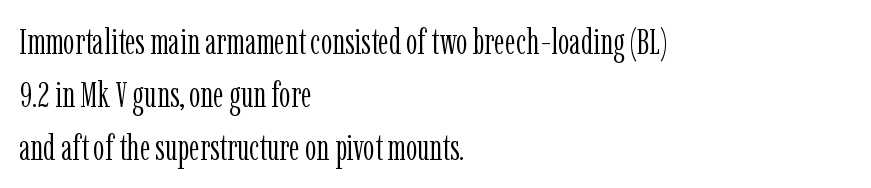
{"serif": "yes", "italic": "no", "bold": "no", "weight": "light", "width": "condensed", "stroke_contrast": "low", "x_height": "medium", "monospaced": "no", "underline": "no", "align": "left", "line_spacing": "normal", "line_spacing_ratio": 1.47, "letter_spacing": "normal", "letter_spacing_em": 0.0, "glyph_px": 36}
